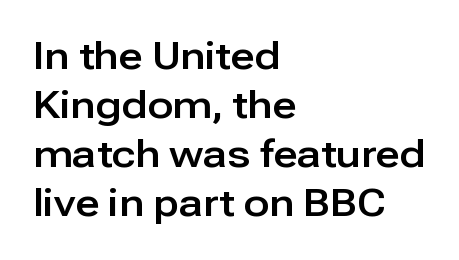
Each letter keeps its own natural width here, so spacing adapts to shape. Vertically, the passage feels balanced, rows spaced as you'd expect. Underlining? Definitely not there. Quick note: not italic, upright. Inter-character spacing is left at the font's built-in metrics. Alignment: flush left.
